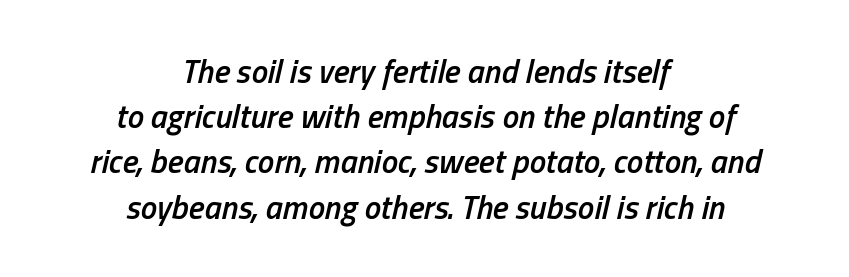
{"italic": "yes", "lean": "right", "slant_degrees": 13, "bold": "semi", "weight": "semibold", "width": "condensed", "stroke_contrast": "low", "x_height": "medium", "monospaced": "no", "underline": "no", "align": "center", "line_spacing": "normal", "line_spacing_ratio": 1.37, "letter_spacing": "normal", "letter_spacing_em": 0.0, "glyph_px": 33}
